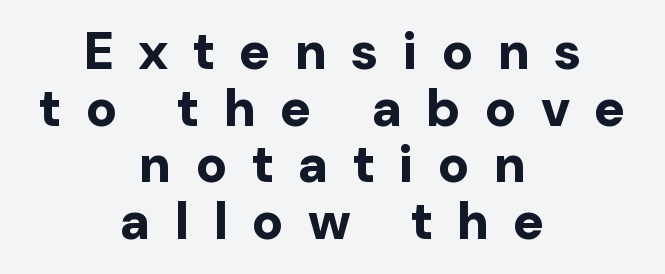
Q: Is the text bold? A: Yes.
Q: Is the text italic (slanted)? A: No, it is upright.
Q: Is the typeface a serif or a sans-serif typeface? A: Sans-serif.
Q: Is the text underlined? A: No.
Q: How is the paragraph aligned? A: Centered.
Q: Is the spacing between letters normal or unusually wide? A: Unusually wide.
Q: Is the spacing between lines tight, normal or loose? A: Tight.
Q: Width (condensed, normal, or wide)? A: Normal.
Q: Stroke contrast? A: Low.
Q: x-height? A: Medium.
Q: Monospaced? A: No.
